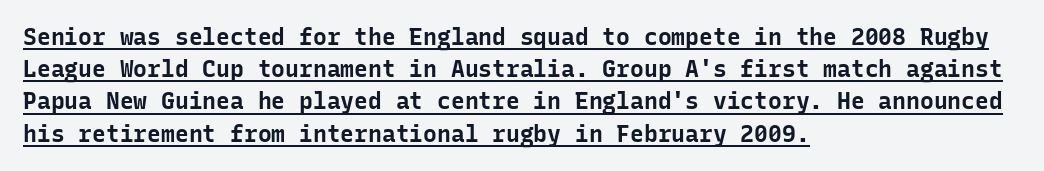
{"italic": "no", "bold": "yes", "underline": "yes", "align": "left", "line_spacing": "normal", "line_spacing_ratio": 1.4, "letter_spacing": "normal", "letter_spacing_em": 0.0, "glyph_px": 23}
